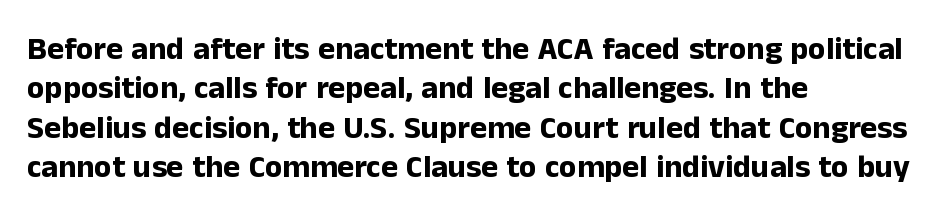
{"serif": "no", "italic": "no", "bold": "yes", "weight": "bold", "width": "normal", "stroke_contrast": "low", "x_height": "medium", "monospaced": "no", "underline": "no", "align": "left", "line_spacing_ratio": 1.23, "letter_spacing": "normal", "letter_spacing_em": 0.0, "glyph_px": 32}
